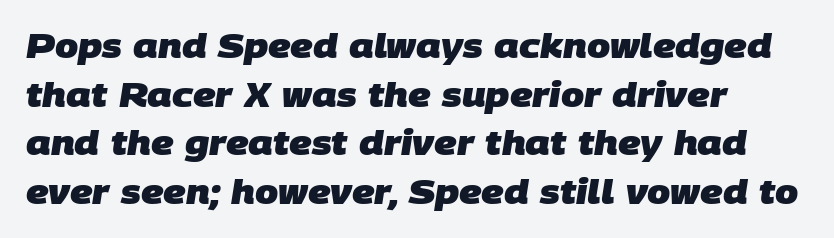
{"serif": "no", "bold": "yes", "weight": "heavy", "width": "normal", "stroke_contrast": "low", "x_height": "large", "monospaced": "no", "underline": "no", "align": "left", "line_spacing": "normal", "line_spacing_ratio": 1.47, "letter_spacing": "normal", "letter_spacing_em": 0.0, "glyph_px": 33}
